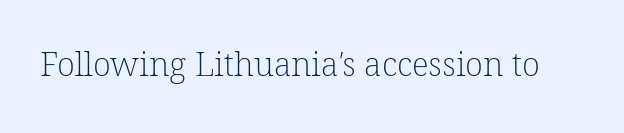
Only glyphs here, with clear space below each row. Words appear dense and cohesive because spacing is normal. The glyphs in this specimen are seriffed. Stems here are at most as thick as an everyday book face. The rendering uses natural spacing where letterforms have individual widths.
